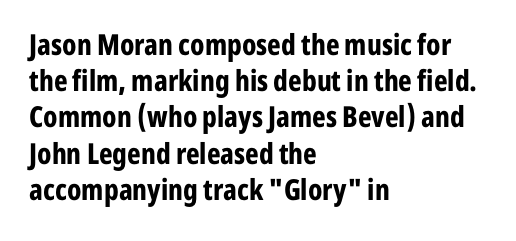
{"serif": "no", "italic": "no", "bold": "yes", "weight": "bold", "width": "condensed", "stroke_contrast": "low", "x_height": "medium", "monospaced": "no", "underline": "no", "align": "left", "line_spacing": "normal", "line_spacing_ratio": 1.25, "letter_spacing": "normal", "letter_spacing_em": 0.0, "glyph_px": 29}
